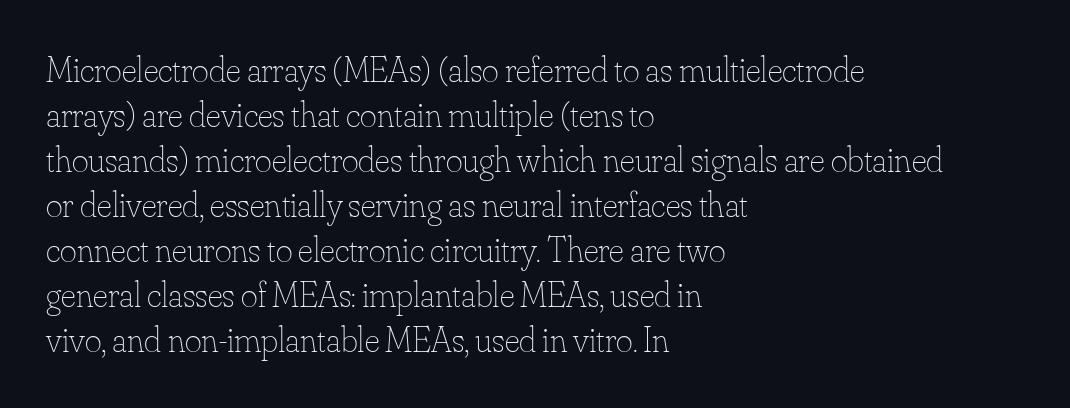
Q: Is the text bold? A: No.
Q: Is the text italic (slanted)? A: No, it is upright.
Q: Is the text underlined? A: No.
Q: How is the paragraph aligned? A: Left-aligned.
Q: Is the spacing between letters normal or unusually wide? A: Normal.
Q: Is the spacing between lines tight, normal or loose? A: Normal.
Q: Width (condensed, normal, or wide)? A: Normal.
Q: Stroke contrast? A: Low.
Q: x-height? A: Small.
Q: Monospaced? A: No.
